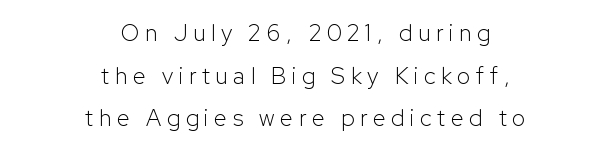
The image shows 23 px text type, upright; set centered, line spacing 1.85x, unusually wide letter spacing (+0.25 em), not underlined.
